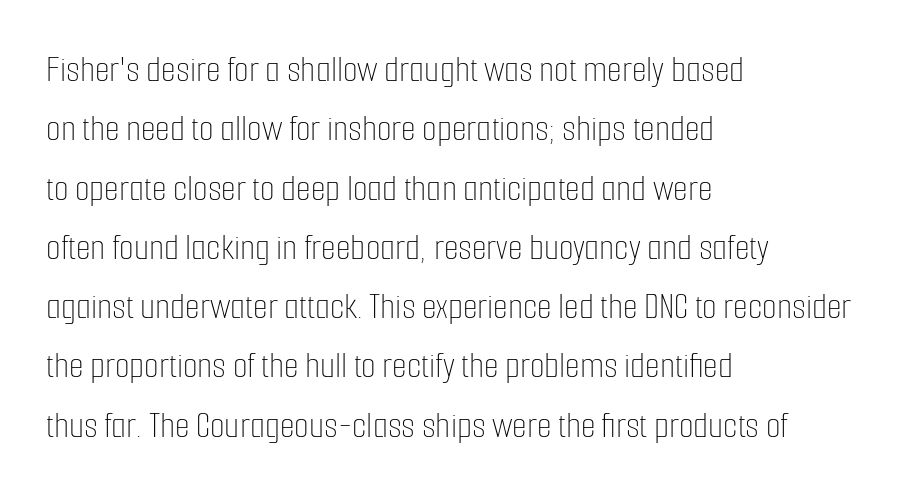
Descenders hang freely into open space. Think standard paragraph weight, or any step lighter than that. The horizontal fit of the characters is conventional and even. Each letter keeps its own natural width here, so spacing adapts to shape. Compared with a centered layout, this one pins lines to the left instead. Each new line begins a customary step beneath the previous one.
